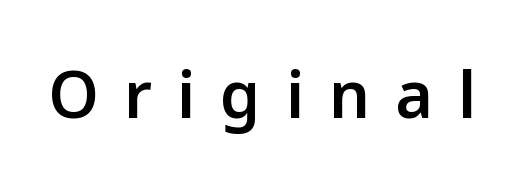
Q: Is the text bold? A: Semi-bold.
Q: Is the text italic (slanted)? A: No, it is upright.
Q: Is the typeface a serif or a sans-serif typeface? A: Sans-serif.
Q: Is the text underlined? A: No.
Q: Is the spacing between letters normal or unusually wide? A: Unusually wide.
Q: Width (condensed, normal, or wide)? A: Normal.
Q: Stroke contrast? A: Low.
Q: x-height? A: Medium.
Q: Monospaced? A: No.
